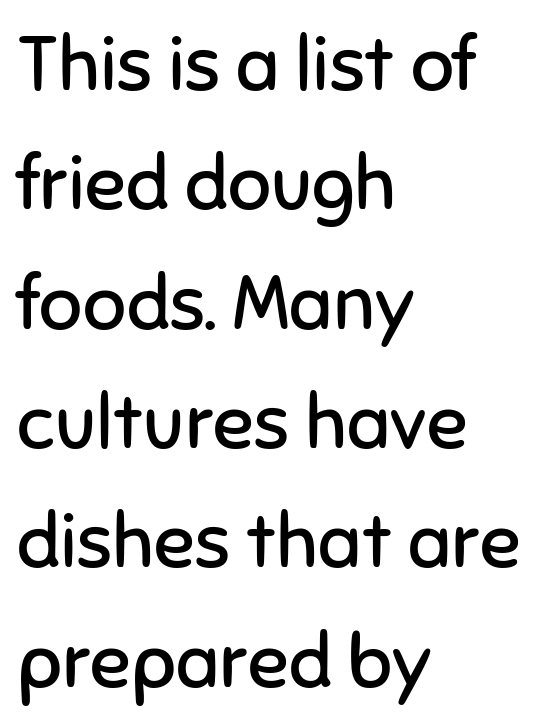
{"serif": "no", "italic": "no", "bold": "no", "weight": "regular", "width": "normal", "stroke_contrast": "low", "x_height": "medium", "monospaced": "no", "underline": "no", "align": "left", "line_spacing": "normal", "line_spacing_ratio": 1.57, "letter_spacing": "normal", "letter_spacing_em": 0.0, "glyph_px": 76}
